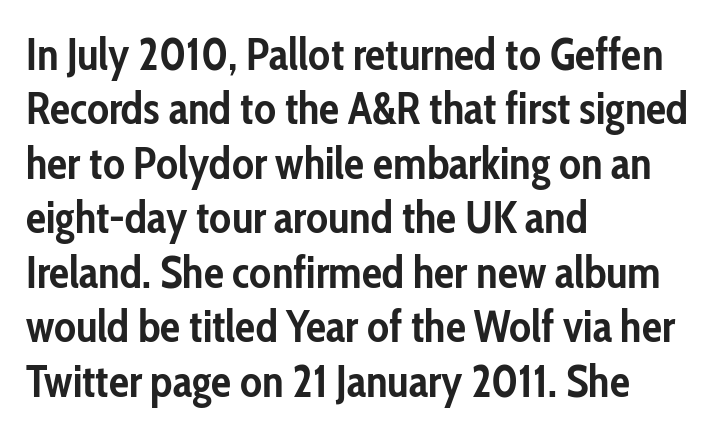
Q: Is the text bold? A: Yes.
Q: Is the text italic (slanted)? A: No, it is upright.
Q: Is the typeface a serif or a sans-serif typeface? A: Sans-serif.
Q: Is the text underlined? A: No.
Q: How is the paragraph aligned? A: Left-aligned.
Q: Is the spacing between letters normal or unusually wide? A: Normal.
Q: Width (condensed, normal, or wide)? A: Condensed.
Q: Stroke contrast? A: Low.
Q: x-height? A: Medium.
Q: Monospaced? A: No.
